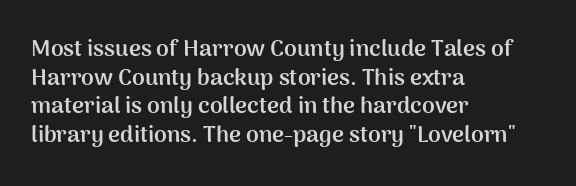
{"italic": "no", "bold": "yes", "underline": "no", "align": "left", "line_spacing_ratio": 1.24, "letter_spacing": "normal", "letter_spacing_em": 0.0, "glyph_px": 23}
